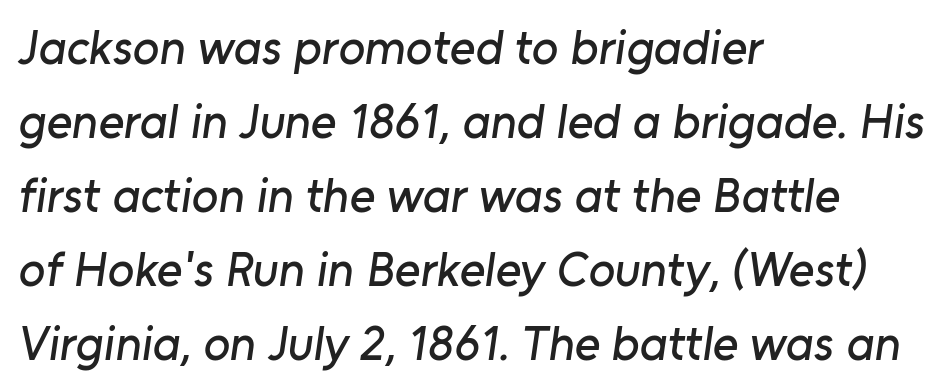
{"serif": "no", "width": "normal", "stroke_contrast": "low", "x_height": "medium", "monospaced": "no", "underline": "no", "align": "left", "line_spacing": "normal", "line_spacing_ratio": 1.51, "letter_spacing": "normal", "letter_spacing_em": 0.0, "glyph_px": 49}
